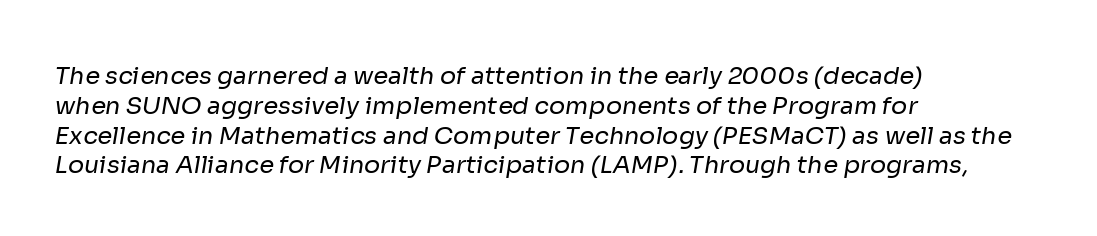
Just letters on the line, the space beneath them empty. Nothing heavy about these letters — not bold at all. There is no visible air inserted between adjacent glyphs. The text block is weighted toward the left margin, trailing off unevenly rightward.
